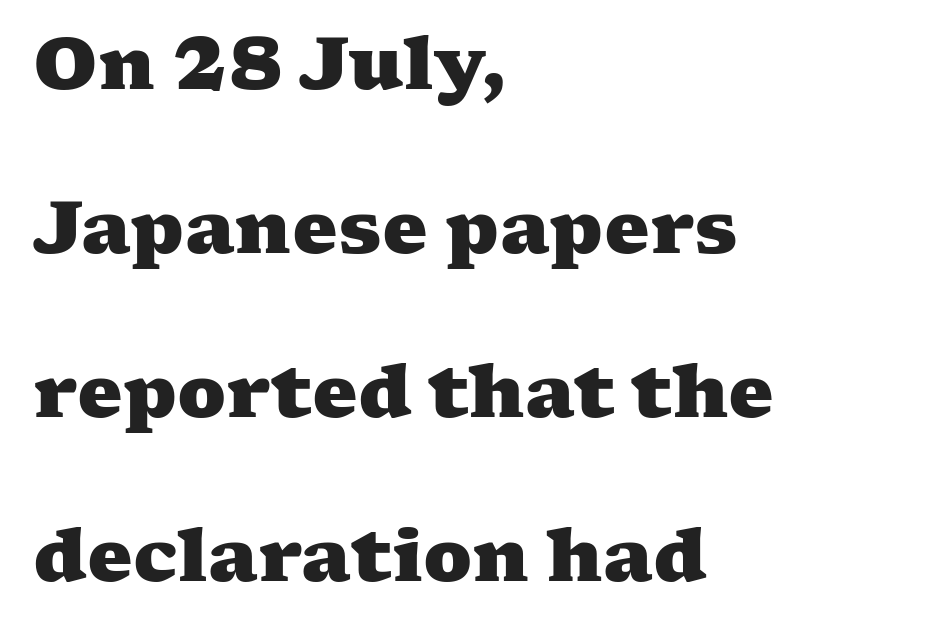
Q: Is the text bold? A: Yes.
Q: Is the typeface a serif or a sans-serif typeface? A: Serif.
Q: Is the text underlined? A: No.
Q: How is the paragraph aligned? A: Left-aligned.
Q: Is the spacing between letters normal or unusually wide? A: Normal.
Q: Is the spacing between lines tight, normal or loose? A: Loose.
Q: Width (condensed, normal, or wide)? A: Wide.
Q: Stroke contrast? A: Medium.
Q: x-height? A: Medium.
Q: Monospaced? A: No.
